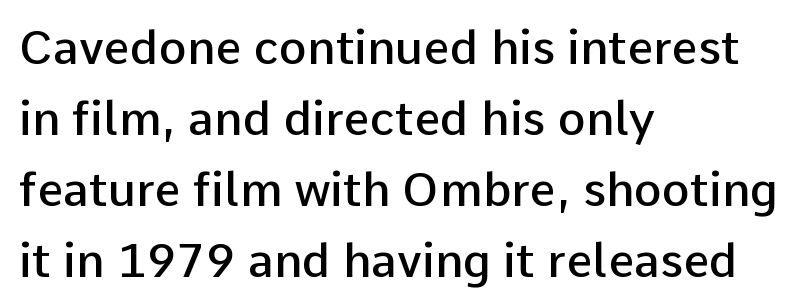
{"serif": "no", "italic": "no", "bold": "semi", "weight": "semibold", "width": "normal", "stroke_contrast": "low", "x_height": "medium", "monospaced": "no", "underline": "no", "align": "left", "line_spacing": "normal", "line_spacing_ratio": 1.51, "letter_spacing": "normal", "letter_spacing_em": 0.0, "glyph_px": 47}
